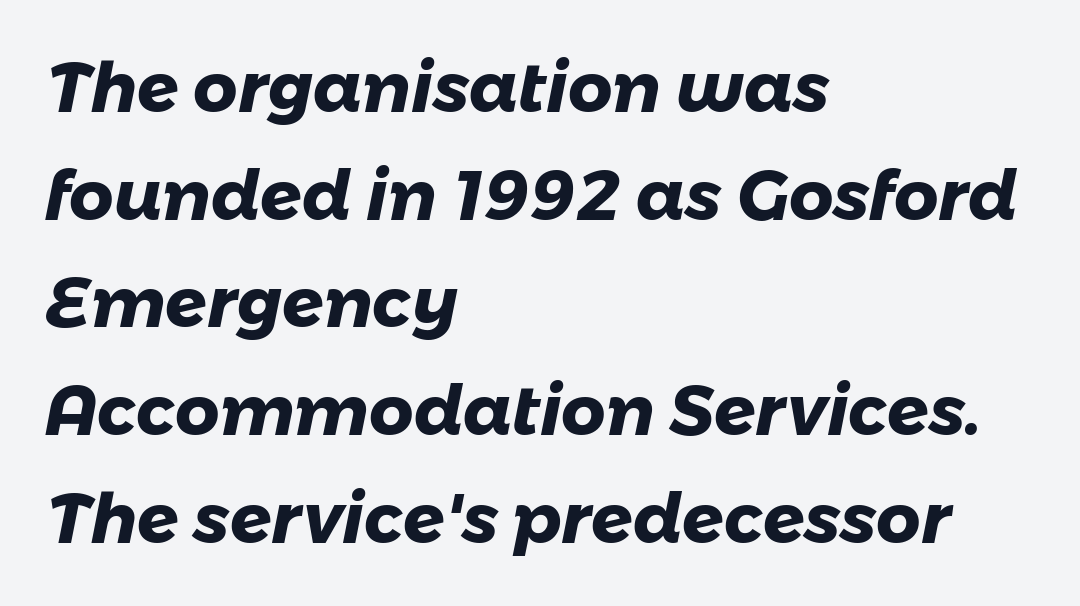
{"serif": "no", "bold": "yes", "weight": "heavy", "width": "normal", "stroke_contrast": "low", "x_height": "medium", "monospaced": "no", "underline": "no", "align": "left", "line_spacing": "normal", "line_spacing_ratio": 1.56, "letter_spacing": "normal", "letter_spacing_em": 0.0, "glyph_px": 69}
